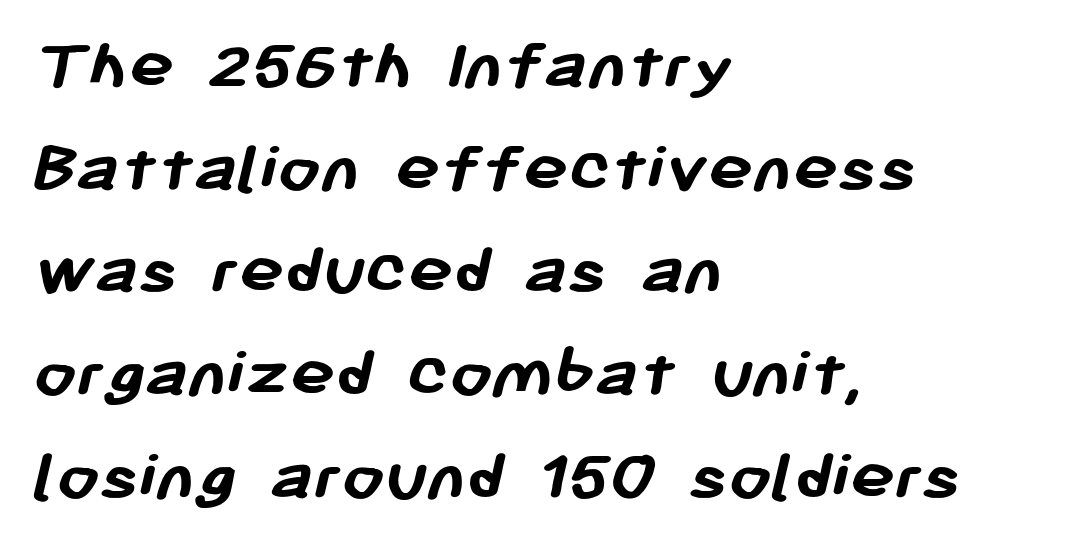
Q: Is the text bold? A: Yes.
Q: Is the typeface a serif or a sans-serif typeface? A: Sans-serif.
Q: Is the text underlined? A: No.
Q: How is the paragraph aligned? A: Left-aligned.
Q: Is the spacing between letters normal or unusually wide? A: Normal.
Q: Is the spacing between lines tight, normal or loose? A: Normal.
Q: Width (condensed, normal, or wide)? A: Normal.
Q: Stroke contrast? A: Low.
Q: x-height? A: Medium.
Q: Monospaced? A: No.
